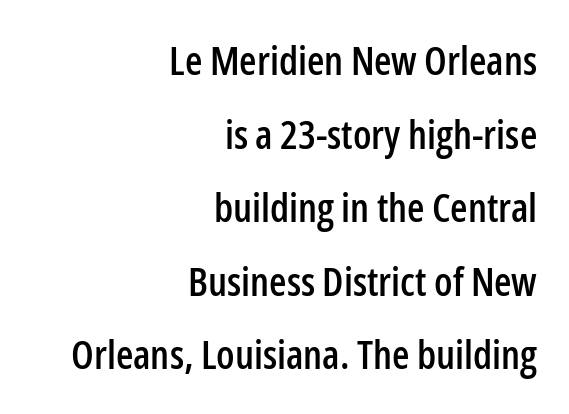
Q: Is the text italic (slanted)? A: No, it is upright.
Q: Is the typeface a serif or a sans-serif typeface? A: Sans-serif.
Q: Is the text underlined? A: No.
Q: How is the paragraph aligned? A: Right-aligned.
Q: Is the spacing between letters normal or unusually wide? A: Normal.
Q: Width (condensed, normal, or wide)? A: Condensed.
Q: Stroke contrast? A: Low.
Q: x-height? A: Medium.
Q: Monospaced? A: No.
